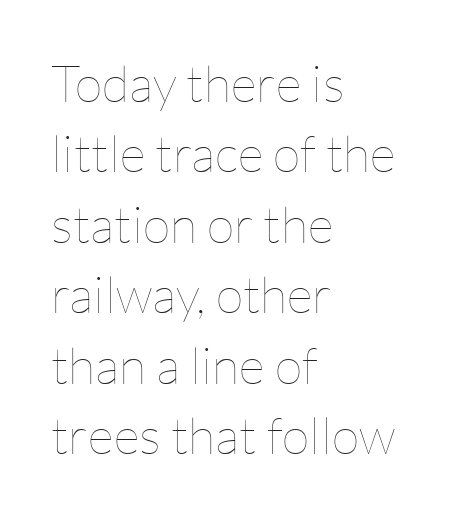
The image shows 51 px thin type, upright; set left-aligned, normal line spacing (1.38x), normal letter spacing, not underlined; low stroke contrast and a medium x-height.
